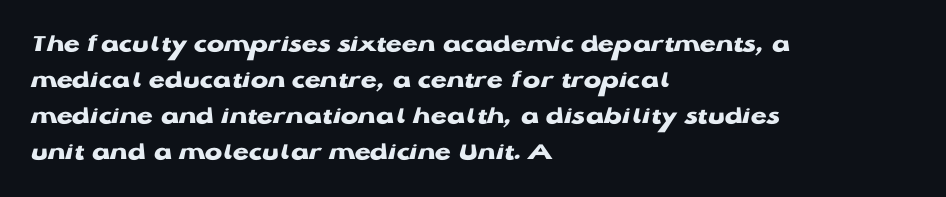
Q: Is the text bold? A: Yes.
Q: Is the text italic (slanted)? A: No, it is upright.
Q: Is the text underlined? A: No.
Q: How is the paragraph aligned? A: Left-aligned.
Q: Is the spacing between letters normal or unusually wide? A: Normal.
Q: Is the spacing between lines tight, normal or loose? A: Normal.
